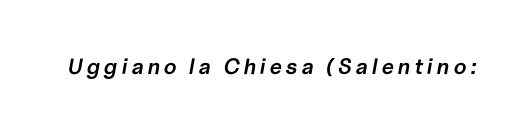
Q: Is the text bold? A: Semi-bold.
Q: Is the text italic (slanted)? A: Yes, it leans right by about 10 degrees.
Q: Is the text underlined? A: No.
